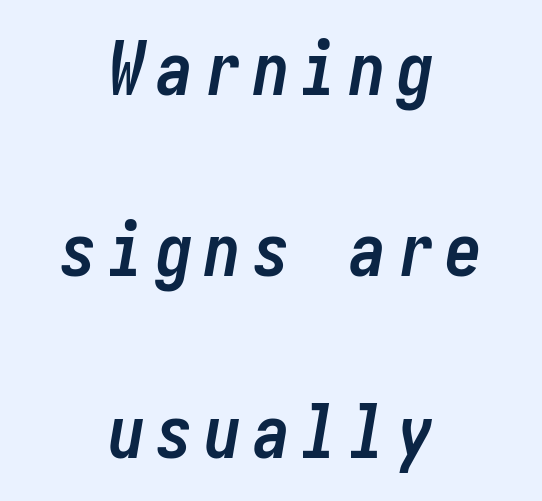
The image shows 74 px semibold, condensed type, italic (leaning right); set centered, loose line spacing (2.45x), not underlined; low stroke contrast and a medium x-height.
